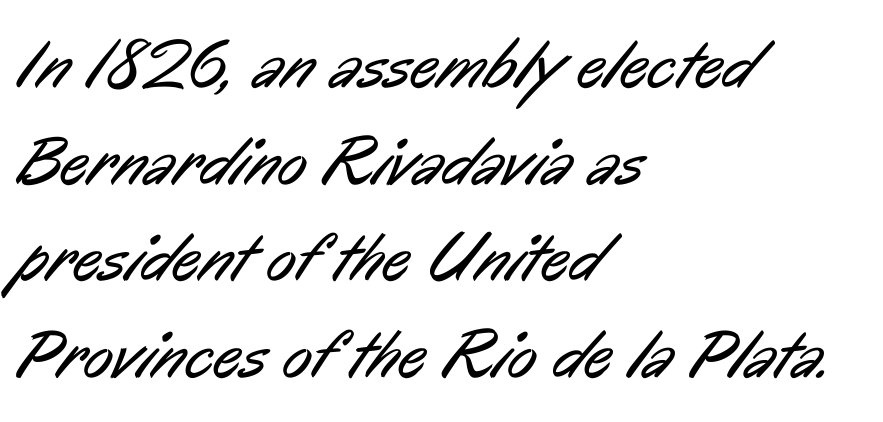
The image shows 69 px regular-weight, condensed sans-serif type; set left-aligned, normal line spacing (1.4x), normal letter spacing, not underlined; low stroke contrast and a medium x-height.
